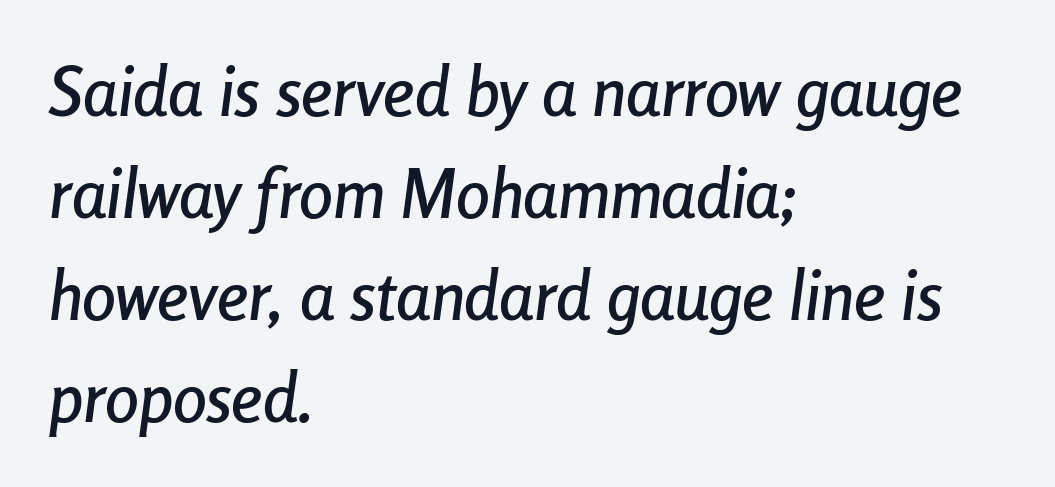
Q: Is the text italic (slanted)? A: Yes, it leans right by about 8 degrees.
Q: Is the text underlined? A: No.
Q: How is the paragraph aligned? A: Left-aligned.
Q: Is the spacing between letters normal or unusually wide? A: Normal.
Q: Is the spacing between lines tight, normal or loose? A: Normal.
Q: Width (condensed, normal, or wide)? A: Condensed.
Q: Stroke contrast? A: Low.
Q: x-height? A: Medium.
Q: Monospaced? A: No.
